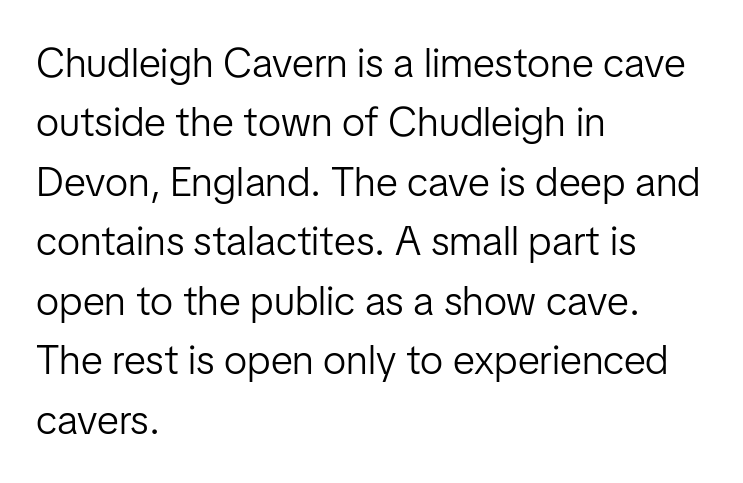
Q: Is the text bold? A: No.
Q: Is the text italic (slanted)? A: No, it is upright.
Q: Is the typeface a serif or a sans-serif typeface? A: Sans-serif.
Q: Is the text underlined? A: No.
Q: How is the paragraph aligned? A: Left-aligned.
Q: Is the spacing between letters normal or unusually wide? A: Normal.
Q: Is the spacing between lines tight, normal or loose? A: Normal.
Q: Width (condensed, normal, or wide)? A: Normal.
Q: Stroke contrast? A: Low.
Q: x-height? A: Medium.
Q: Monospaced? A: No.
